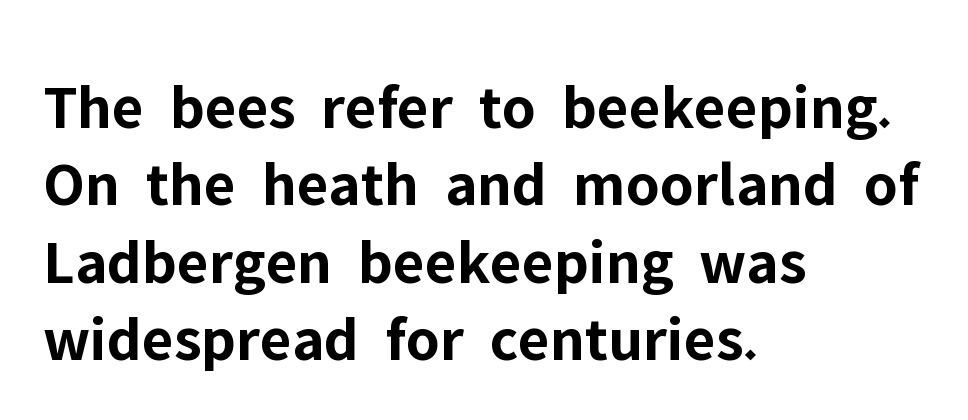
Q: Is the text bold? A: Yes.
Q: Is the text italic (slanted)? A: No, it is upright.
Q: Is the typeface a serif or a sans-serif typeface? A: Sans-serif.
Q: Is the text underlined? A: No.
Q: How is the paragraph aligned? A: Left-aligned.
Q: Is the spacing between letters normal or unusually wide? A: Normal.
Q: Width (condensed, normal, or wide)? A: Normal.
Q: Stroke contrast? A: Low.
Q: x-height? A: Medium.
Q: Monospaced? A: No.
